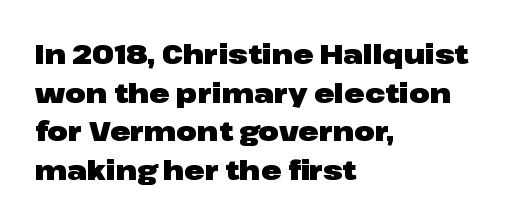
The image shows 27 px bold type, upright; set left-aligned, normal line spacing (1.43x), normal letter spacing, not underlined.
